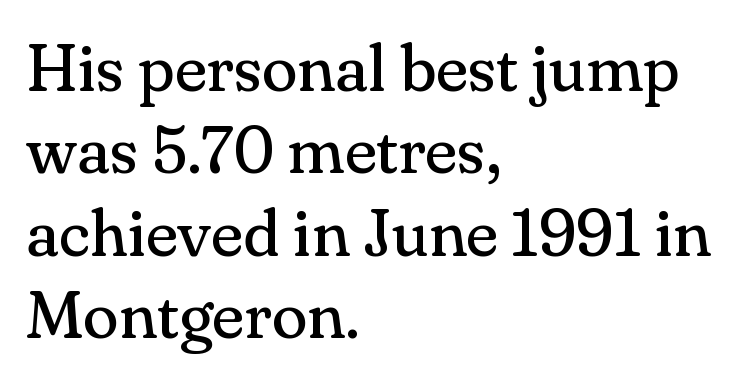
The image shows 66 px regular-weight serif type, upright; set left-aligned, normal line spacing (1.25x), normal letter spacing, not underlined; medium stroke contrast and a small x-height.
